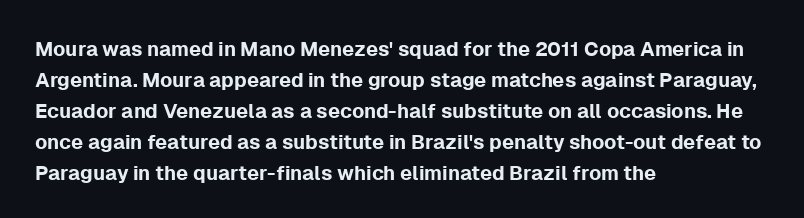
{"italic": "no", "underline": "no", "align": "left", "line_spacing": "normal", "line_spacing_ratio": 1.55, "letter_spacing": "normal", "letter_spacing_em": 0.0, "glyph_px": 20}
